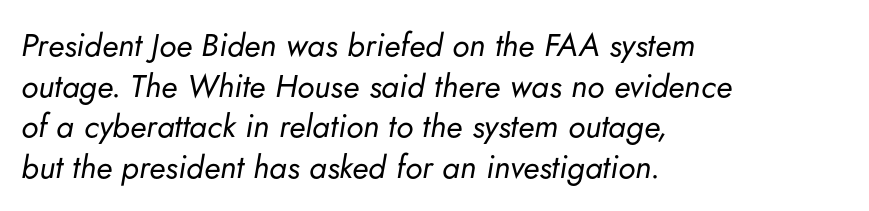
The tracking reads as untouched default to a designer's eye. Decoration check: the copy has no underline. This sample is left-justified, so line endings fall wherever the words run out. Character widths vary here, with narrow letters taking less room than wide ones.
